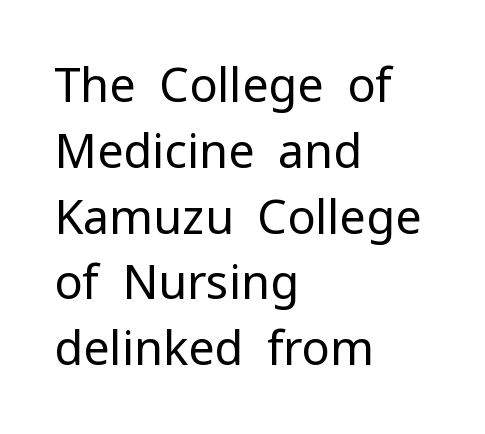
{"serif": "no", "italic": "no", "bold": "no", "weight": "regular", "width": "normal", "stroke_contrast": "low", "x_height": "medium", "monospaced": "no", "underline": "no", "align": "left", "line_spacing": "normal", "line_spacing_ratio": 1.4, "letter_spacing": "normal", "letter_spacing_em": 0.0, "glyph_px": 47}
